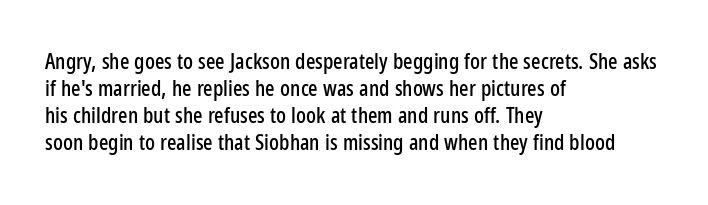
Q: Is the text italic (slanted)? A: No, it is upright.
Q: Is the text underlined? A: No.
Q: How is the paragraph aligned? A: Left-aligned.
Q: Is the spacing between letters normal or unusually wide? A: Normal.
